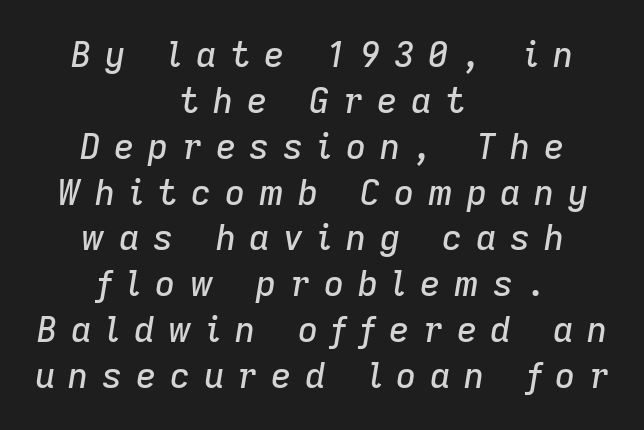
The image shows 35 px text type, italic (leaning right); set centered, normal line spacing (1.31x), unusually wide letter spacing (+0.39 em), not underlined; low stroke contrast and a medium x-height.
